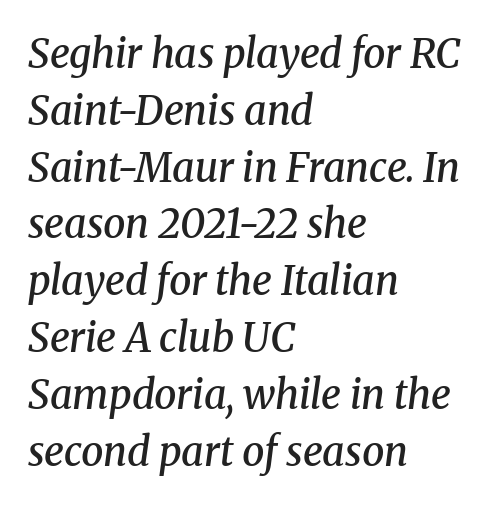
Q: Is the text bold? A: Semi-bold.
Q: Is the text italic (slanted)? A: Yes, it leans right by about 8 degrees.
Q: Is the typeface a serif or a sans-serif typeface? A: Serif.
Q: Is the text underlined? A: No.
Q: How is the paragraph aligned? A: Left-aligned.
Q: Is the spacing between letters normal or unusually wide? A: Normal.
Q: Is the spacing between lines tight, normal or loose? A: Normal.
Q: Width (condensed, normal, or wide)? A: Normal.
Q: Stroke contrast? A: Medium.
Q: x-height? A: Medium.
Q: Monospaced? A: No.
